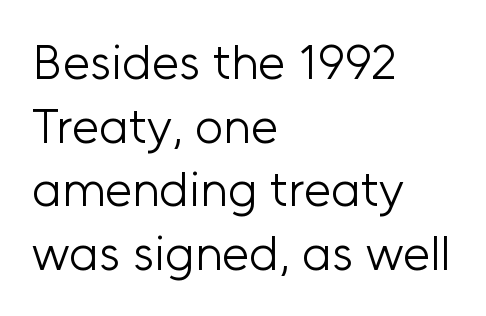
Reading down the column, the eye jumps a familiar distance to each next line. No italicization has been applied; the sample stays upright. The glyphs in this specimen are sans serif. The font sits on the lighter half of the weight spectrum, regular included.
